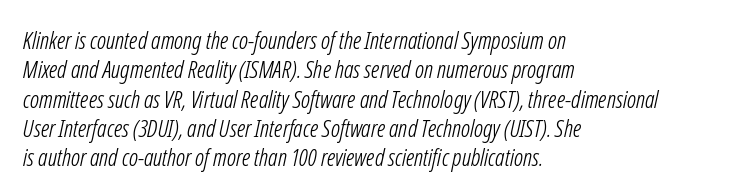
No extra tracking has been applied to these lines. The typesetting does not lean heavy: it is not bold. In CSS terms this would be text-align: left. Decoration check: the copy has no underline.
